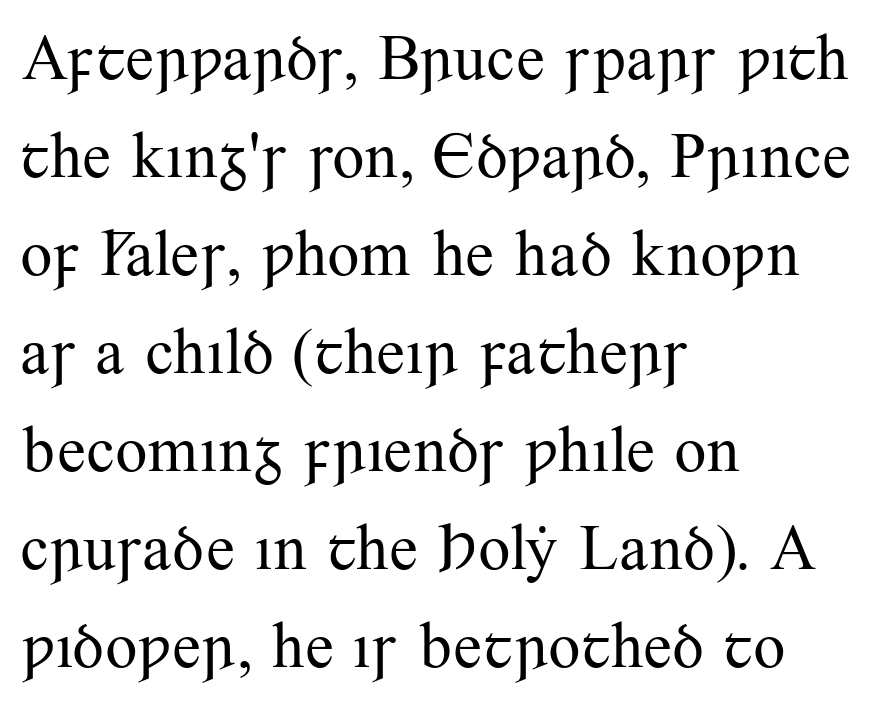
Q: Is the text bold? A: No.
Q: Is the text italic (slanted)? A: No, it is upright.
Q: Is the typeface a serif or a sans-serif typeface? A: Serif.
Q: Is the text underlined? A: No.
Q: How is the paragraph aligned? A: Left-aligned.
Q: Is the spacing between letters normal or unusually wide? A: Normal.
Q: Is the spacing between lines tight, normal or loose? A: Normal.
Q: Width (condensed, normal, or wide)? A: Normal.
Q: Stroke contrast? A: Medium.
Q: x-height? A: Small.
Q: Monospaced? A: No.
